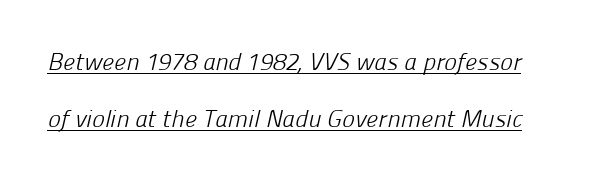
{"bold": "no", "underline": "yes", "line_spacing": "loose", "line_spacing_ratio": 2.38, "letter_spacing": "normal", "letter_spacing_em": 0.0, "glyph_px": 24}
